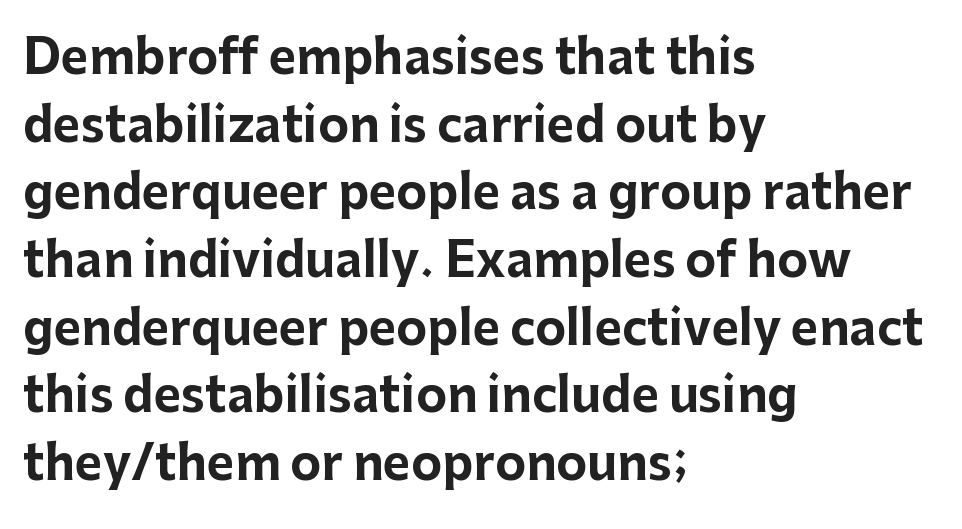
The image shows 47 px bold sans-serif type, upright; set left-aligned, normal line spacing (1.44x), normal letter spacing, not underlined; low stroke contrast and a medium x-height.
